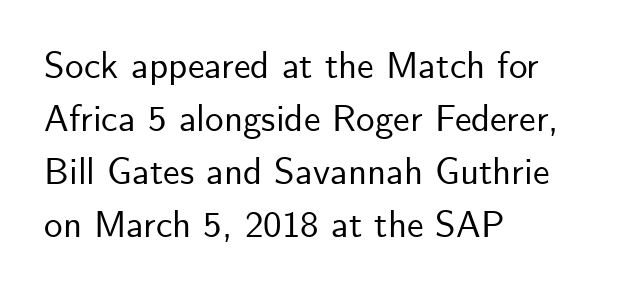
{"serif": "no", "italic": "no", "width": "normal", "stroke_contrast": "low", "x_height": "small", "monospaced": "no", "underline": "no", "align": "left", "line_spacing": "normal", "line_spacing_ratio": 1.43, "letter_spacing": "normal", "letter_spacing_em": 0.0, "glyph_px": 37}
